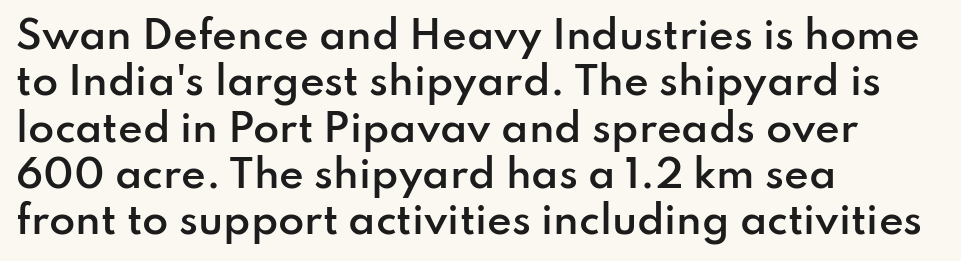
{"serif": "no", "italic": "no", "bold": "semi", "weight": "semibold", "width": "normal", "stroke_contrast": "low", "x_height": "small", "monospaced": "no", "underline": "no", "align": "left", "line_spacing_ratio": 1.22, "letter_spacing": "normal", "letter_spacing_em": 0.0, "glyph_px": 38}
